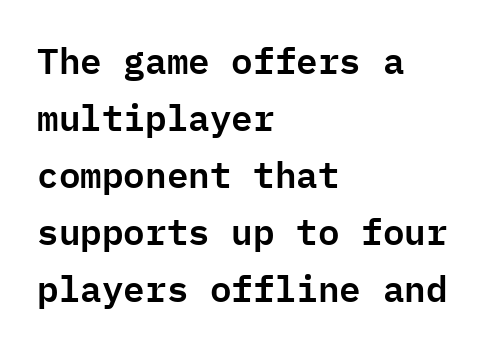
Q: Is the text italic (slanted)? A: No, it is upright.
Q: Is the typeface a serif or a sans-serif typeface? A: Sans-serif.
Q: Is the text underlined? A: No.
Q: How is the paragraph aligned? A: Left-aligned.
Q: Is the spacing between letters normal or unusually wide? A: Normal.
Q: Is the spacing between lines tight, normal or loose? A: Normal.
Q: Width (condensed, normal, or wide)? A: Normal.
Q: Stroke contrast? A: Low.
Q: x-height? A: Medium.
Q: Monospaced? A: Yes.
